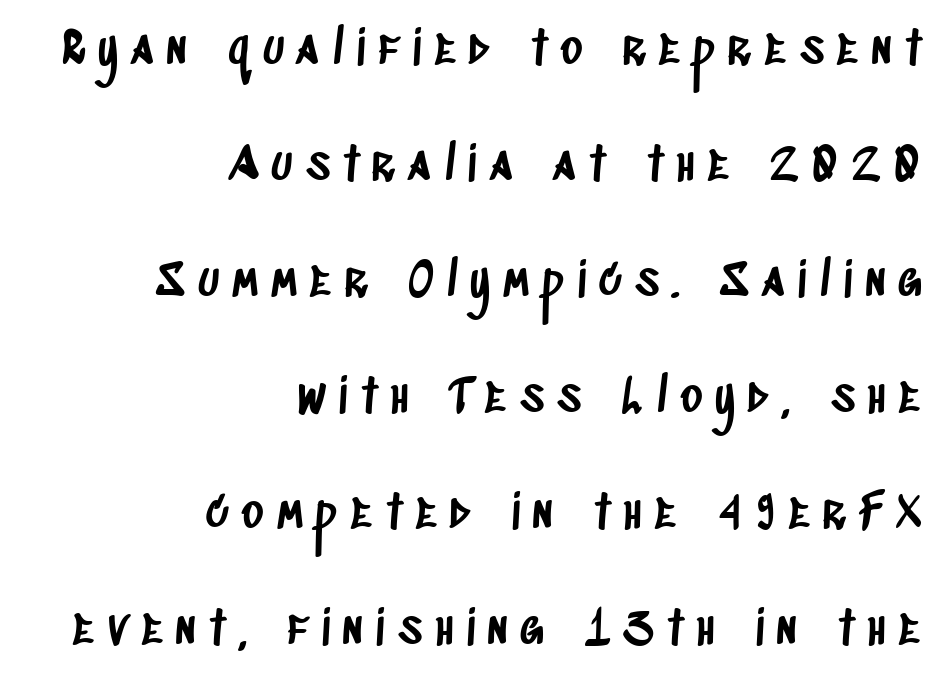
The image shows 47 px condensed sans-serif type; set right-aligned, loose line spacing (2.47x), unusually wide letter spacing (+0.27 em), not underlined; low stroke contrast and a large x-height.
